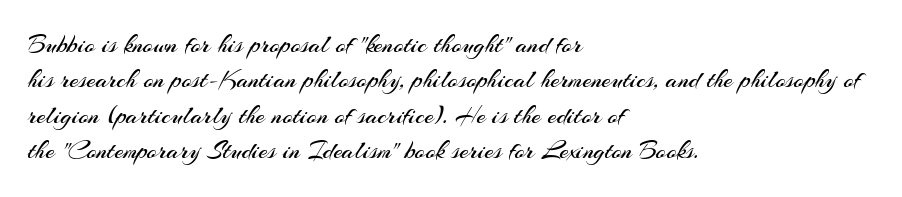
The image shows 26 px text type; set left-aligned, normal line spacing (1.36x), normal letter spacing, not underlined.
